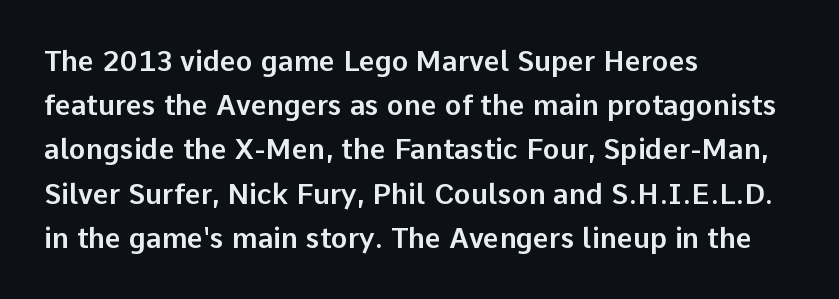
You could call the tracking neutral — neither tight nor loose. Typographically, this falls in the sans-serif category. Short and long lines alike share a common starting point at left. A typesetter would call this leading conventional body-copy spacing.
